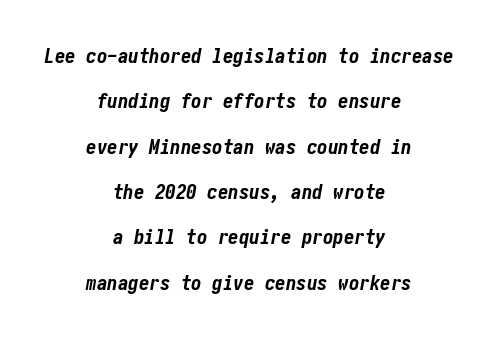
The image shows 21 px bold type, italic (leaning right); set centered, loose line spacing (2.16x), normal letter spacing, not underlined.
